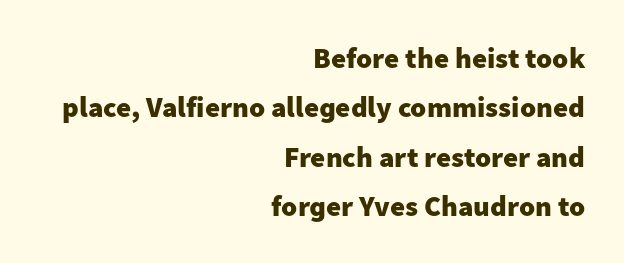
The rendering uses a moderate line-height, typical for paragraphs. Think of a printed novel: that variable character pitch is what you see here. The words here are not underlined. Italic? Not at all — the glyphs are vertical.
